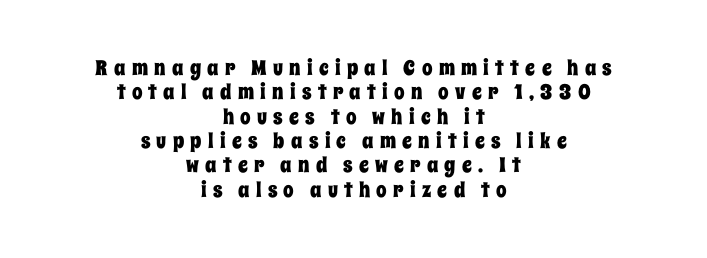
{"italic": "no", "underline": "no", "align": "center", "line_spacing_ratio": 1.16, "letter_spacing": "wide", "letter_spacing_em": 0.3, "glyph_px": 21}
